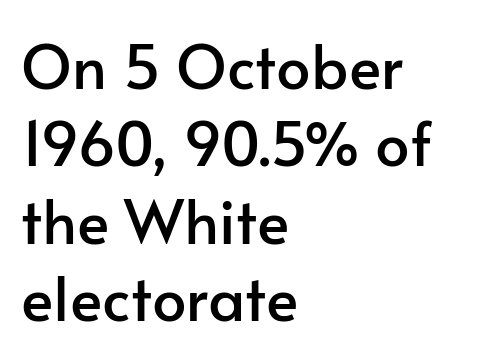
{"serif": "no", "italic": "no", "width": "normal", "stroke_contrast": "low", "x_height": "small", "monospaced": "no", "underline": "no", "align": "left", "line_spacing": "normal", "line_spacing_ratio": 1.27, "letter_spacing": "normal", "letter_spacing_em": 0.0, "glyph_px": 61}
